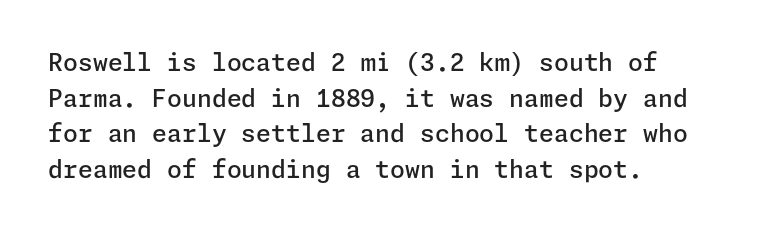
A semibold gives these letters moderate extra thickness, short of bold. Line spacing here is normal. Short note: letters normally spaced. Designer's note — italics off, roman on. A clean baseline with only descenders dipping below it. Line beginnings align vertically; line endings do not.
